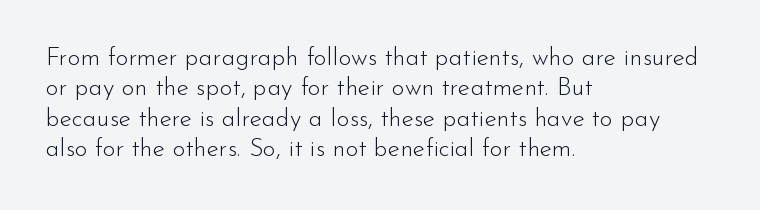
Q: Is the text bold? A: No.
Q: Is the text italic (slanted)? A: No, it is upright.
Q: Is the text underlined? A: No.
Q: How is the paragraph aligned? A: Left-aligned.
Q: Is the spacing between letters normal or unusually wide? A: Normal.
